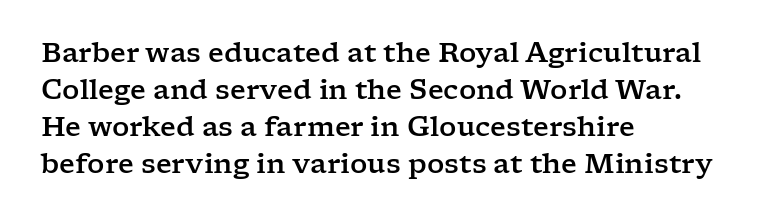
{"italic": "no", "underline": "no", "align": "left", "line_spacing": "normal", "line_spacing_ratio": 1.37, "letter_spacing": "normal", "letter_spacing_em": 0.0, "glyph_px": 27}
